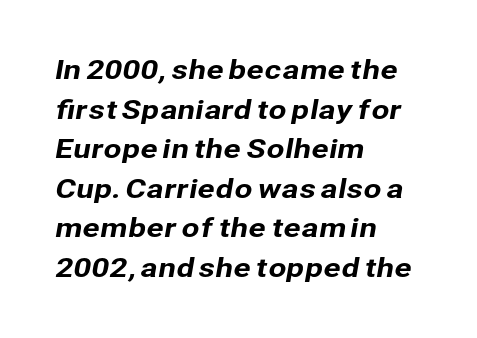
The image shows 26 px text type; set left-aligned, normal line spacing (1.52x), normal letter spacing, not underlined.
